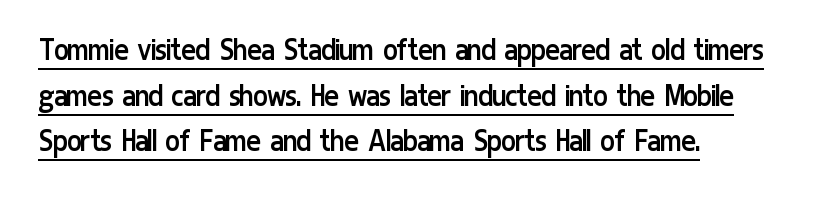
{"serif": "no", "italic": "no", "bold": "no", "weight": "regular", "width": "condensed", "stroke_contrast": "low", "x_height": "medium", "monospaced": "no", "underline": "yes", "align": "left", "line_spacing": "normal", "line_spacing_ratio": 1.34, "letter_spacing": "normal", "letter_spacing_em": 0.0, "glyph_px": 34}
